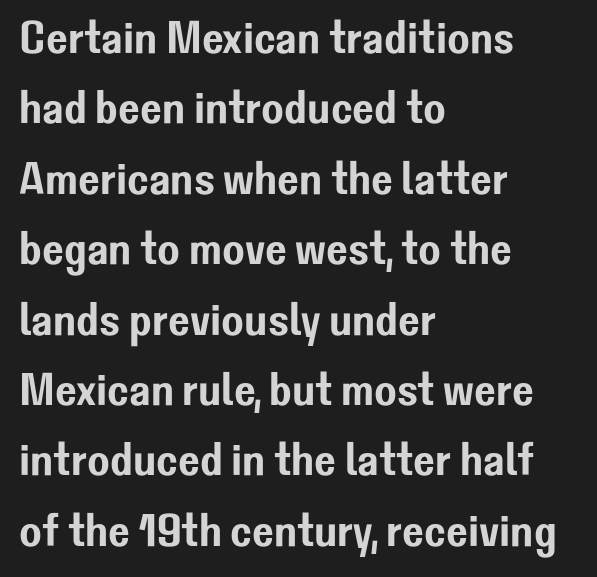
{"serif": "no", "italic": "no", "width": "normal", "stroke_contrast": "low", "x_height": "medium", "monospaced": "no", "underline": "no", "align": "left", "line_spacing": "normal", "line_spacing_ratio": 1.53, "letter_spacing": "normal", "letter_spacing_em": 0.0, "glyph_px": 46}
